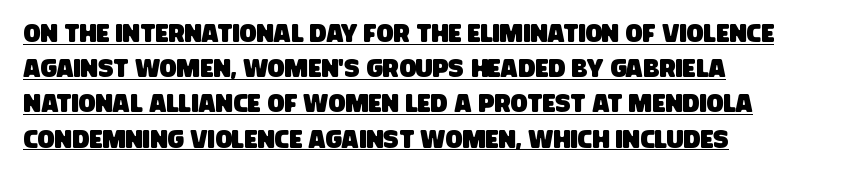
Underlining? Definitely there. These lines sit exactly where default settings would place them. This rendering uses left alignment, leaving the right contour irregular. The face used here is rendered with its standard letterfit.
